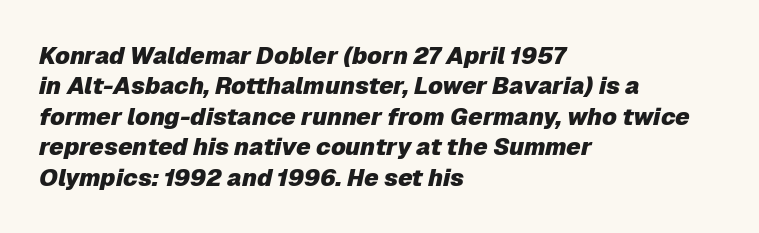
The image shows 24 px bold type, italic (leaning right); set left-aligned, normal line spacing (1.27x), normal letter spacing, not underlined.
